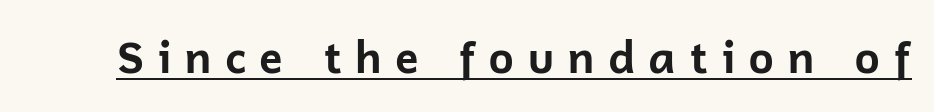
A typesetter would label this face a sans. The tracking jumps out immediately: characters are airy and widely separated. Is this a fixed-width face? No — the glyphs have proportional, varying widths. The lettering holds an erect, upright posture throughout. The rendering uses a bold face; every stroke is thick and dark. This sample carries an underscore along the baseline area.
